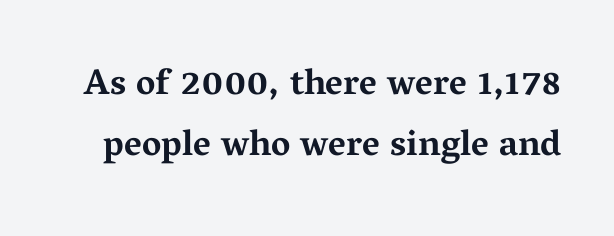
The image shows 36 px bold, wide serif type, upright; set normal line spacing (1.69x), normal letter spacing, not underlined; medium stroke contrast and a medium x-height.
